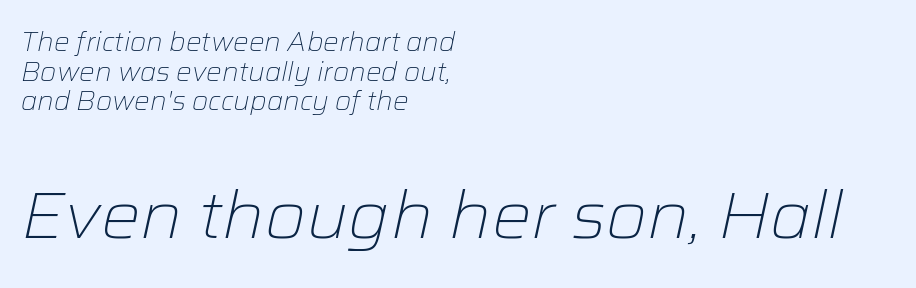
Q: Is the text bold? A: No.
Q: Is the text italic (slanted)? A: Yes, it leans right by about 12 degrees.
Q: Is the text underlined? A: No.
Q: How is the paragraph aligned? A: Left-aligned.
Q: Is the spacing between letters normal or unusually wide? A: Normal.
Q: Is the spacing between lines tight, normal or loose? A: Tight.
Q: Which block of text is set in a larger size, the first (top) or the second (bottom)? A: The second (bottom) one.
Q: Width (condensed, normal, or wide)? A: Normal.
Q: Stroke contrast? A: Low.
Q: x-height? A: Medium.
Q: Monospaced? A: No.
